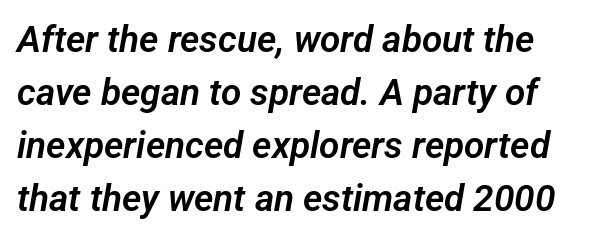
You could not count columns in this text — the font is proportionally spaced. The passage shown stacks its lines at a standard gap. Nothing unusual about the tracking: characters are spaced as the font intends. Anything drawn beneath the words? Only blank space. Nothing sits at the stroke ends, so this counts as sans-serif.
